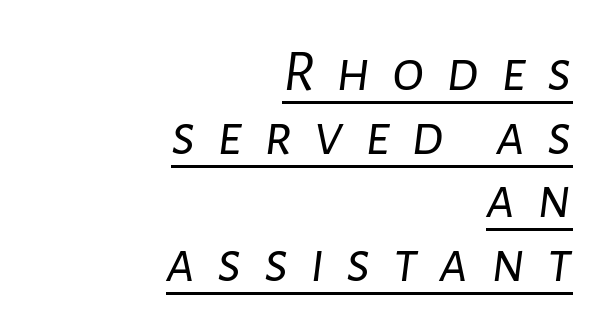
Q: Is the text bold? A: No.
Q: Is the text italic (slanted)? A: Yes, it leans right by about 7 degrees.
Q: Is the text underlined? A: Yes.
Q: How is the paragraph aligned? A: Right-aligned.
Q: Is the spacing between letters normal or unusually wide? A: Unusually wide.
Q: Is the spacing between lines tight, normal or loose? A: Tight.
Q: Width (condensed, normal, or wide)? A: Normal.
Q: Stroke contrast? A: Low.
Q: x-height? A: Medium.
Q: Monospaced? A: No.
